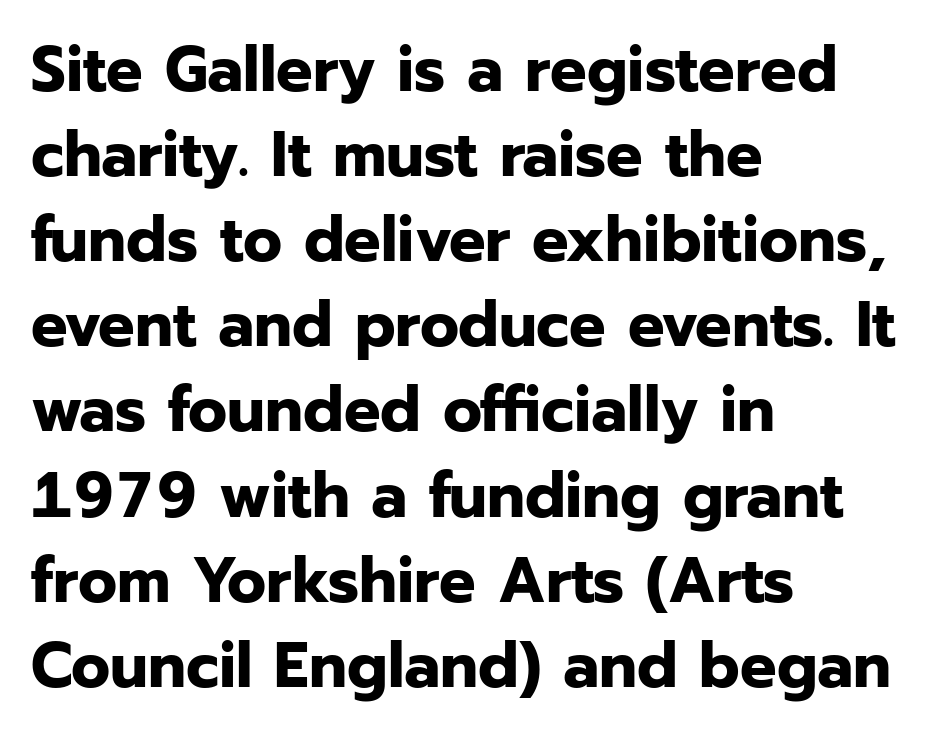
{"serif": "no", "italic": "no", "bold": "yes", "weight": "bold", "width": "normal", "stroke_contrast": "low", "x_height": "medium", "monospaced": "no", "underline": "no", "align": "left", "line_spacing": "normal", "line_spacing_ratio": 1.33, "letter_spacing": "normal", "letter_spacing_em": 0.0, "glyph_px": 64}
